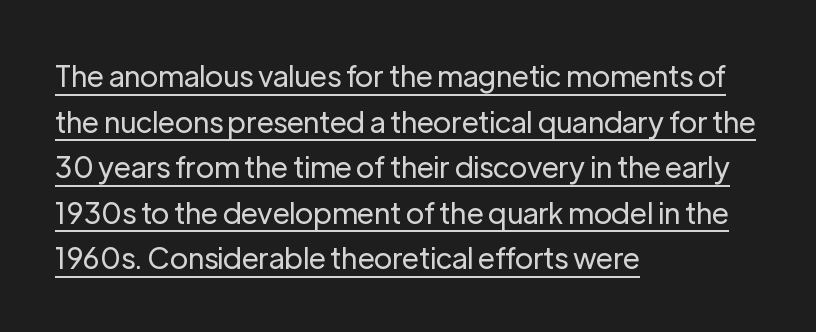
The font is comparable to plain body text, perhaps lighter. Are there feet on the stems? There aren't — it's a sans. A typesetter would call this proportional, since set widths differ per character. Vertically, the passage feels balanced, rows spaced as you'd expect. You can see a thin bar hugging the bottom of the glyphs. The letters sit at their default tracking, neither squeezed nor spread.
